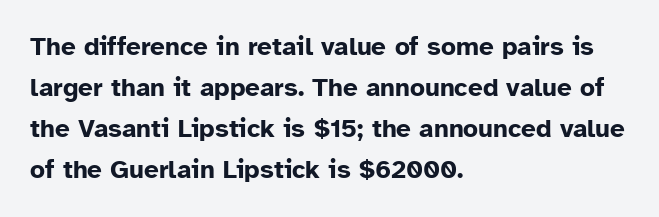
Standard letterfit; no display-style spreading of the glyphs. Compared with typical paragraphs, the rows here are spaced about the same. A bare baseline throughout the passage. Every stem runs plumb, perpendicular to the baseline. The typesetter chose a ragged-right arrangement here. The font is running at its bold setting.
